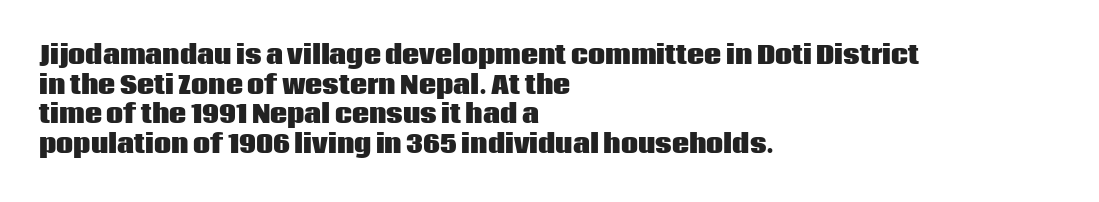
The image shows 24 px bold type, upright; set left-aligned, line spacing 1.23x, normal letter spacing, not underlined.
